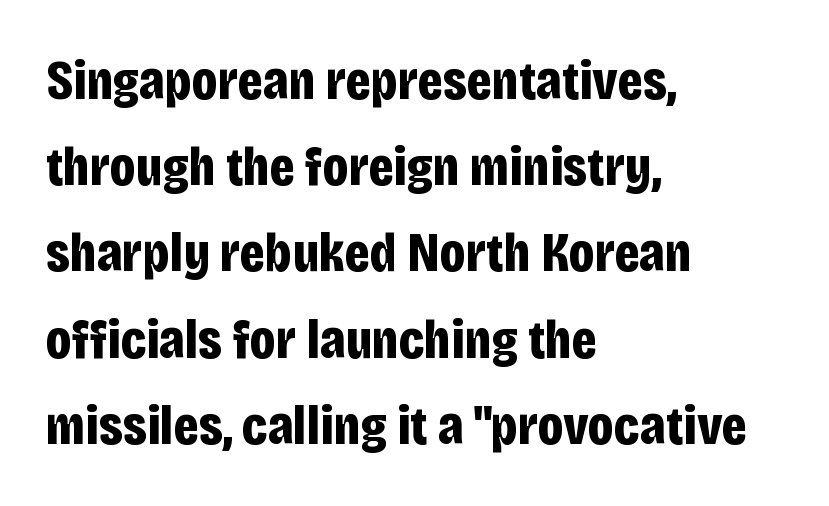
The image shows 56 px bold, condensed sans-serif type, upright; set left-aligned, normal line spacing (1.54x), normal letter spacing, not underlined; low stroke contrast and a large x-height.
